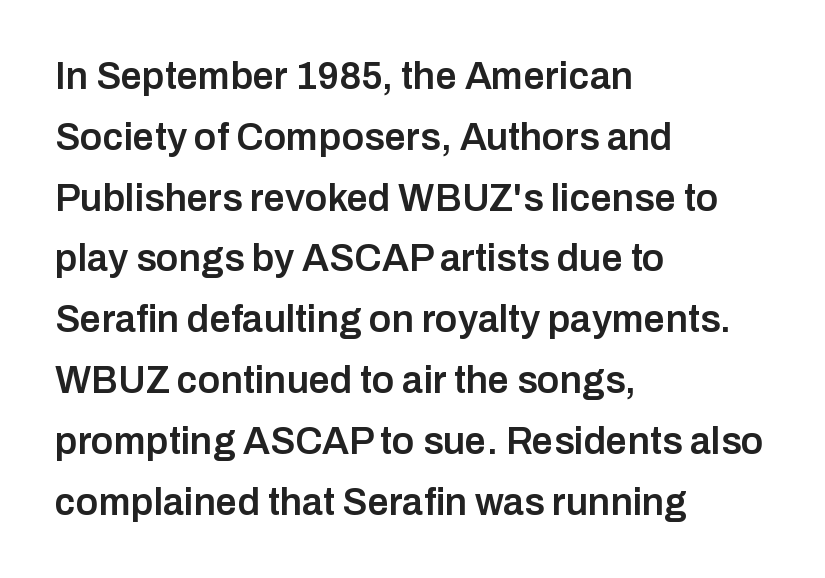
The image shows 38 px semibold sans-serif type, upright; set left-aligned, normal line spacing (1.6x), normal letter spacing, not underlined; low stroke contrast and a medium x-height.
